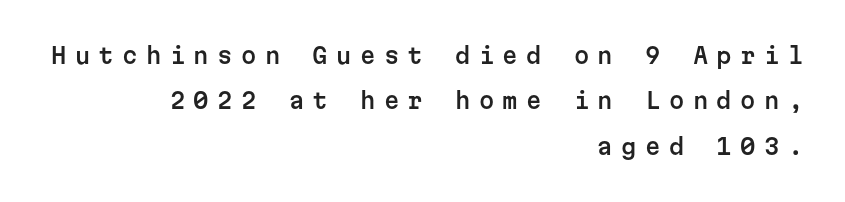
This sample is right-justified, so line beginnings fall wherever the words allow. Whoever set this chose breathing room over compactness in the vertical rhythm. The string is rendered with underlining switched off. Is there any slant? The stems are plumb.
